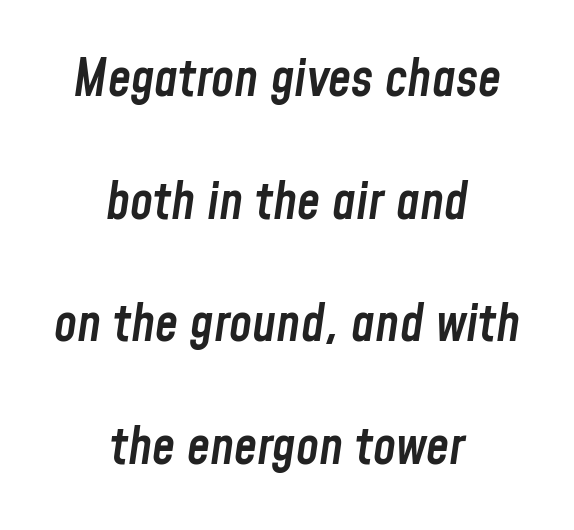
Q: Is the text bold? A: Semi-bold.
Q: Is the text italic (slanted)? A: Yes, it leans right by about 8 degrees.
Q: Is the text underlined? A: No.
Q: How is the paragraph aligned? A: Centered.
Q: Is the spacing between letters normal or unusually wide? A: Normal.
Q: Is the spacing between lines tight, normal or loose? A: Loose.
Q: Width (condensed, normal, or wide)? A: Condensed.
Q: Stroke contrast? A: Low.
Q: x-height? A: Medium.
Q: Monospaced? A: No.
